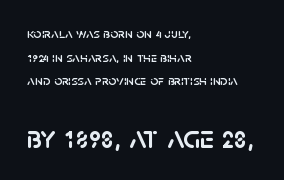
{"serif": "no", "italic": "no", "width": "normal", "stroke_contrast": "low", "x_height": "large", "monospaced": "no", "underline": "no", "align": "left", "line_spacing": "normal", "line_spacing_ratio": 1.69, "letter_spacing": "normal", "letter_spacing_em": 0.0, "larger_block": "second", "size_ratio": 2.29, "glyph_px": 32}
